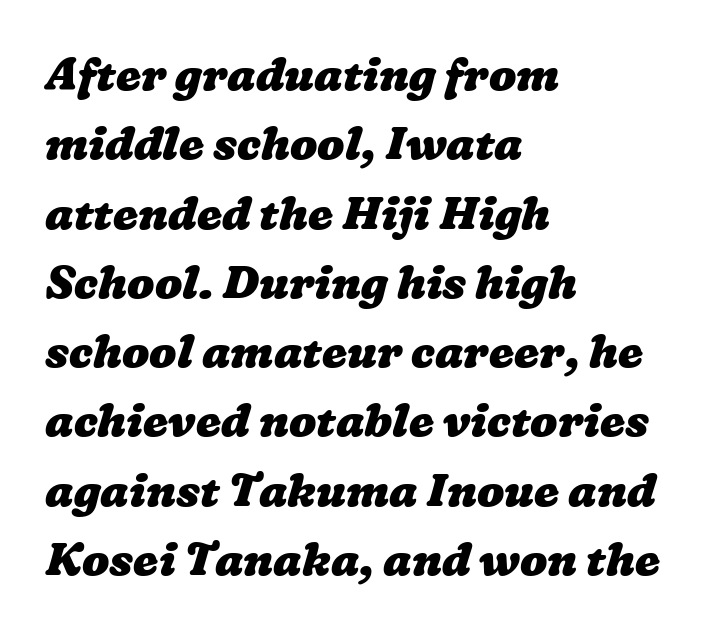
The image shows 45 px heavy, wide type; set left-aligned, normal line spacing (1.54x), normal letter spacing, not underlined; low stroke contrast and a medium x-height.
